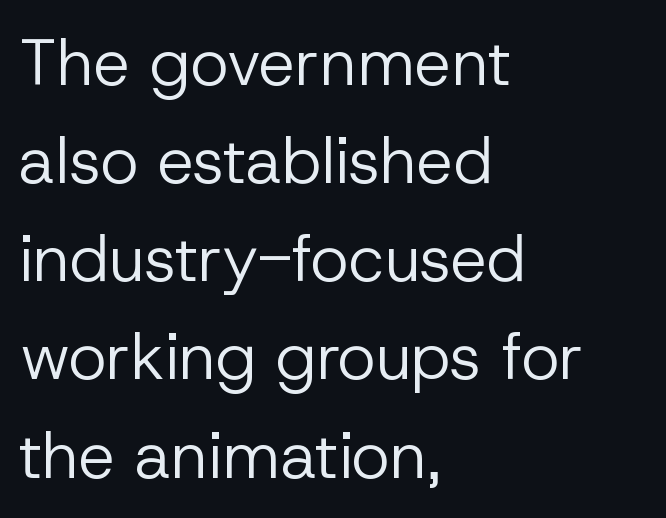
Stroke thickness stays within the range of a standard reading face or lighter. Between one letter and the next there's only the usual sliver of space. Examine the stroke ends and you'll find no serifs. In CSS terms this would be text-align: left. Evenly set lines give the paragraph a standard silhouette.
